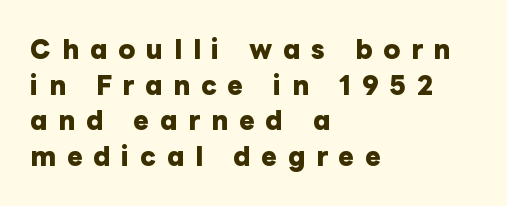
Caption: bold face, heavy strokes. Letter spacing: wide. Style check: upright. Reading down the block, your eye returns to a fixed left position each line. Descenders are the only things crossing below the line. The lines sit at an ordinary, default distance from one another.
